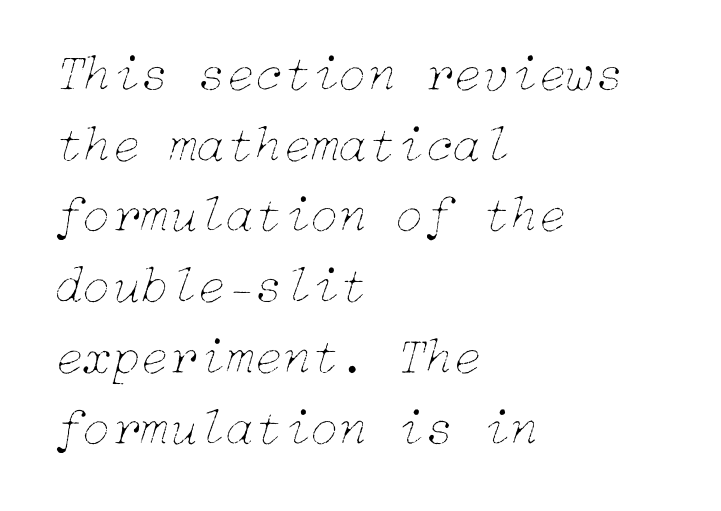
{"italic": "yes", "lean": "right", "slant_degrees": 15, "bold": "no", "weight": "thin", "width": "normal", "stroke_contrast": "low", "x_height": "medium", "underline": "no", "align": "left", "line_spacing": "normal", "line_spacing_ratio": 1.36, "letter_spacing": "normal", "letter_spacing_em": 0.0, "glyph_px": 52}
